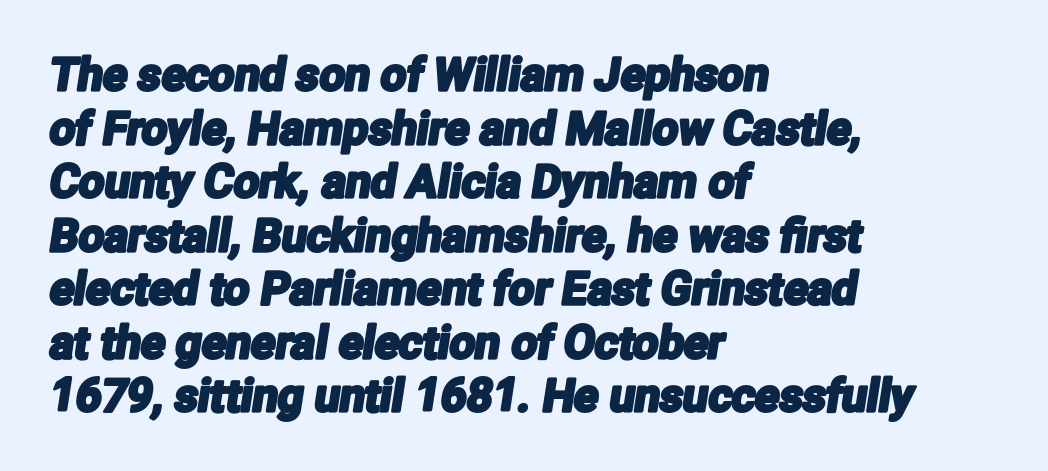
{"serif": "no", "width": "condensed", "stroke_contrast": "low", "x_height": "medium", "monospaced": "no", "underline": "no", "align": "left", "line_spacing_ratio": 1.19, "letter_spacing": "normal", "letter_spacing_em": 0.0, "glyph_px": 45}
